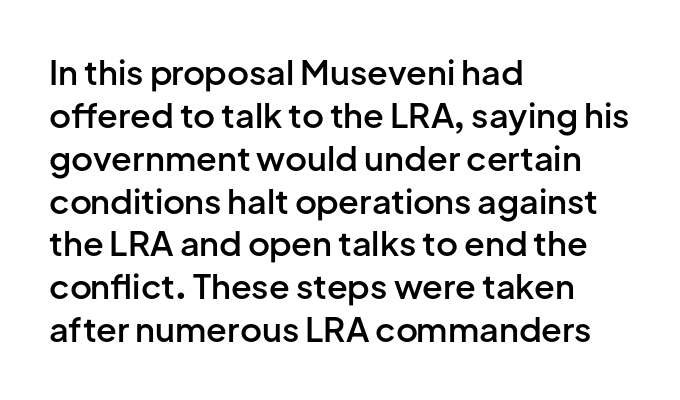
{"serif": "no", "italic": "no", "bold": "semi", "weight": "semibold", "width": "normal", "stroke_contrast": "low", "x_height": "medium", "monospaced": "no", "underline": "no", "align": "left", "line_spacing": "normal", "line_spacing_ratio": 1.26, "letter_spacing": "normal", "letter_spacing_em": 0.0, "glyph_px": 34}
